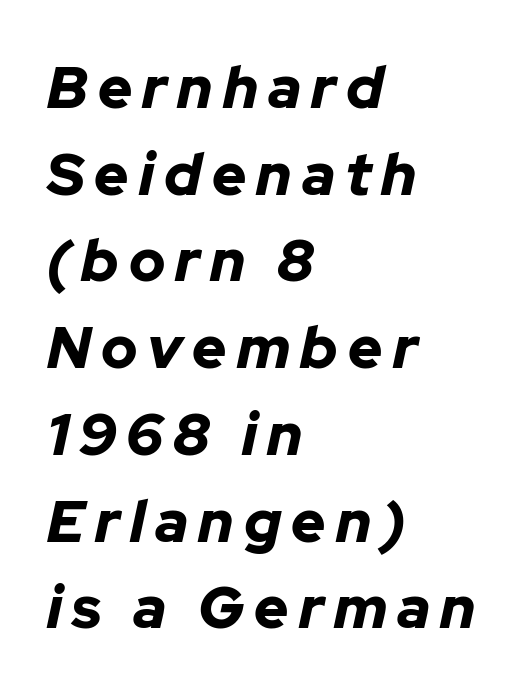
The image shows 59 px bold type, italic (leaning right); set left-aligned, normal line spacing (1.47x), not underlined; low stroke contrast and a medium x-height.
